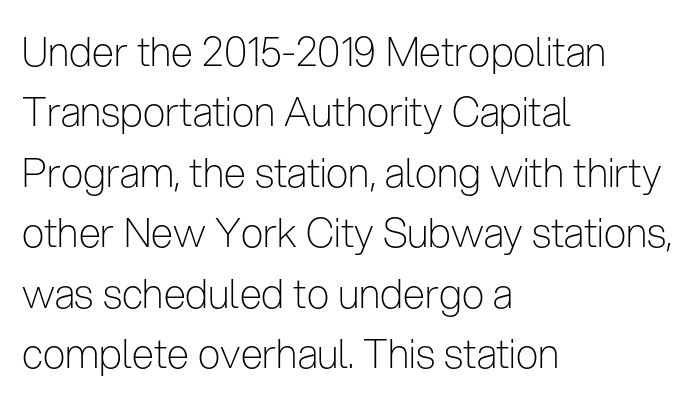
Q: Is the text bold? A: No.
Q: Is the text italic (slanted)? A: No, it is upright.
Q: Is the typeface a serif or a sans-serif typeface? A: Sans-serif.
Q: Is the text underlined? A: No.
Q: How is the paragraph aligned? A: Left-aligned.
Q: Is the spacing between letters normal or unusually wide? A: Normal.
Q: Is the spacing between lines tight, normal or loose? A: Normal.
Q: Width (condensed, normal, or wide)? A: Condensed.
Q: Stroke contrast? A: Low.
Q: x-height? A: Medium.
Q: Monospaced? A: No.
